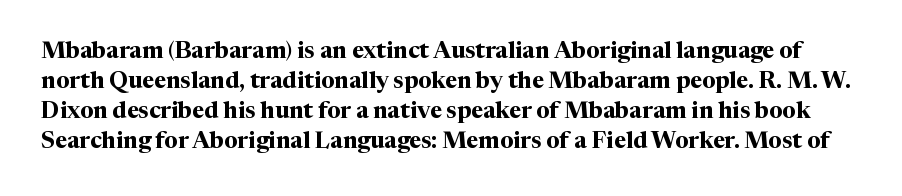
The image shows 23 px bold type, upright; set normal line spacing (1.3x), normal letter spacing, not underlined.
